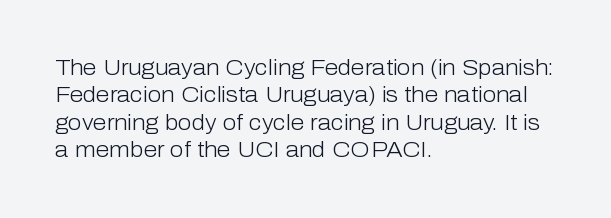
Counters stay open thanks to moderate or lighter strokes. All the whitespace from short lines collects on the right. Normally led — the rows are evenly, conventionally spaced. The glyphs are unaccompanied by any horizontal stroke below them.
